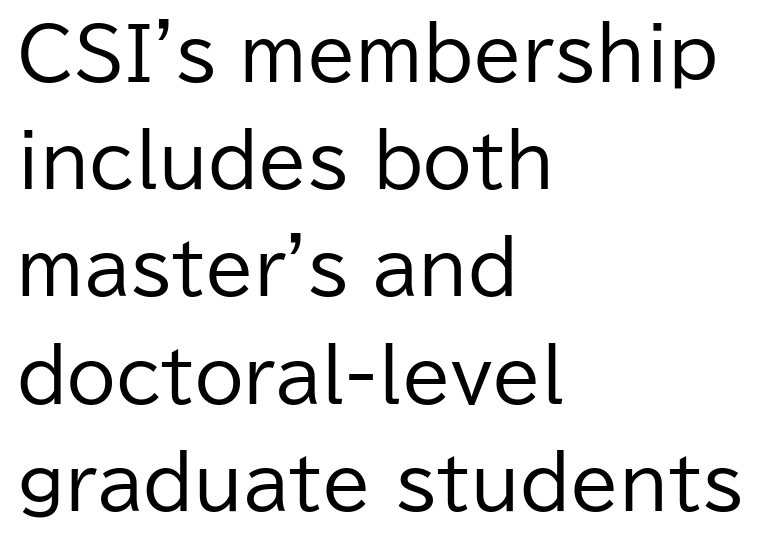
{"serif": "no", "italic": "no", "bold": "no", "weight": "regular", "width": "normal", "stroke_contrast": "low", "x_height": "medium", "monospaced": "no", "underline": "no", "align": "left", "line_spacing": "normal", "line_spacing_ratio": 1.51, "letter_spacing": "normal", "letter_spacing_em": 0.0, "glyph_px": 71}
